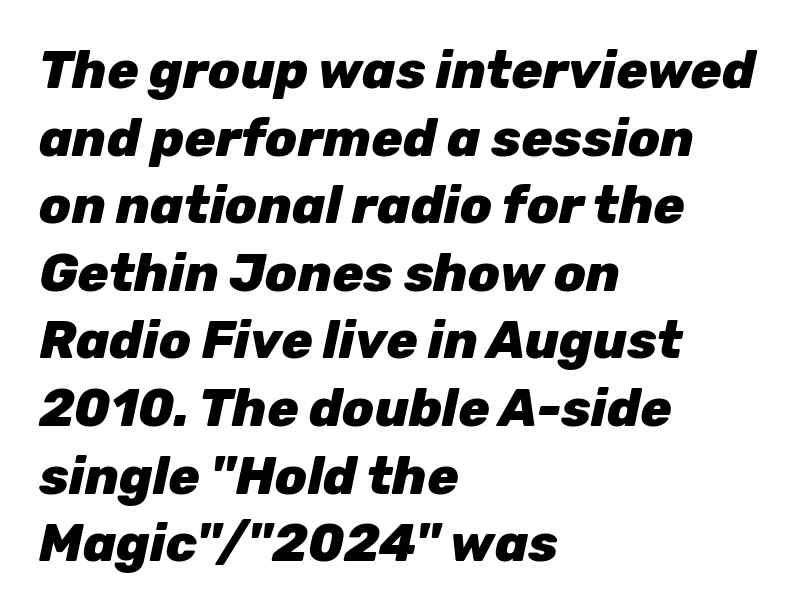
Q: Is the text bold? A: Yes.
Q: Is the text italic (slanted)? A: Yes, it leans right by about 12 degrees.
Q: Is the text underlined? A: No.
Q: How is the paragraph aligned? A: Left-aligned.
Q: Is the spacing between letters normal or unusually wide? A: Normal.
Q: Is the spacing between lines tight, normal or loose? A: Normal.
Q: Width (condensed, normal, or wide)? A: Normal.
Q: Stroke contrast? A: Low.
Q: x-height? A: Medium.
Q: Monospaced? A: No.
